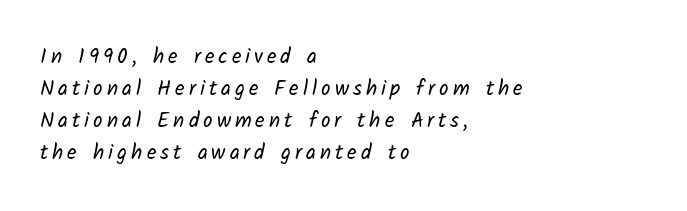
The image shows 21 px text type; set left-aligned, normal line spacing (1.52x), not underlined.
